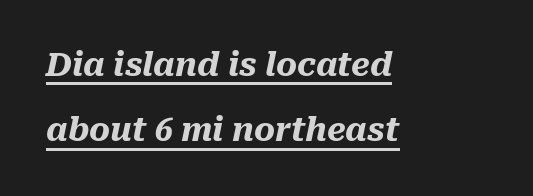
Q: Is the text bold? A: Yes.
Q: Is the text italic (slanted)? A: Yes, it leans right by about 10 degrees.
Q: Is the text underlined? A: Yes.
Q: How is the paragraph aligned? A: Left-aligned.
Q: Is the spacing between letters normal or unusually wide? A: Normal.
Q: Is the spacing between lines tight, normal or loose? A: Loose.
Q: Width (condensed, normal, or wide)? A: Normal.
Q: Stroke contrast? A: Medium.
Q: x-height? A: Medium.
Q: Monospaced? A: No.
